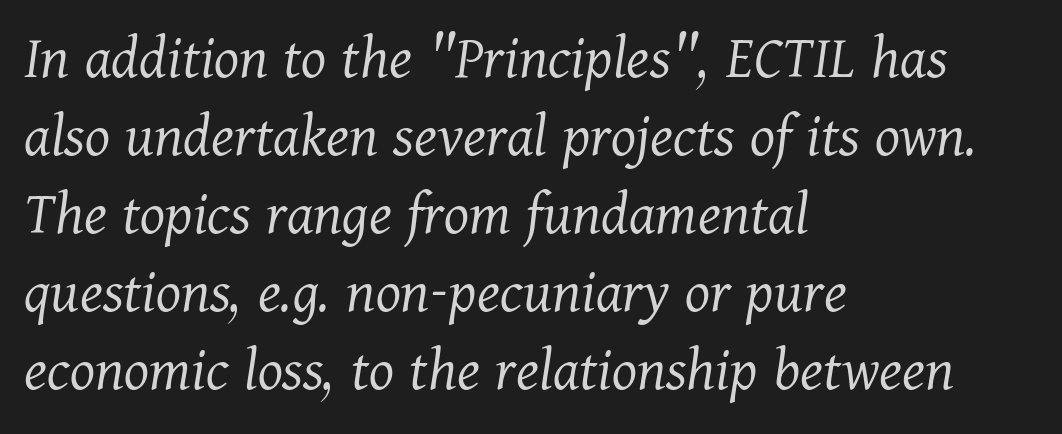
{"serif": "yes", "italic": "yes", "lean": "right", "slant_degrees": 11, "bold": "no", "weight": "light", "width": "normal", "stroke_contrast": "medium", "x_height": "medium", "monospaced": "no", "underline": "no", "align": "left", "line_spacing_ratio": 1.22, "letter_spacing": "normal", "letter_spacing_em": 0.0, "glyph_px": 64}
